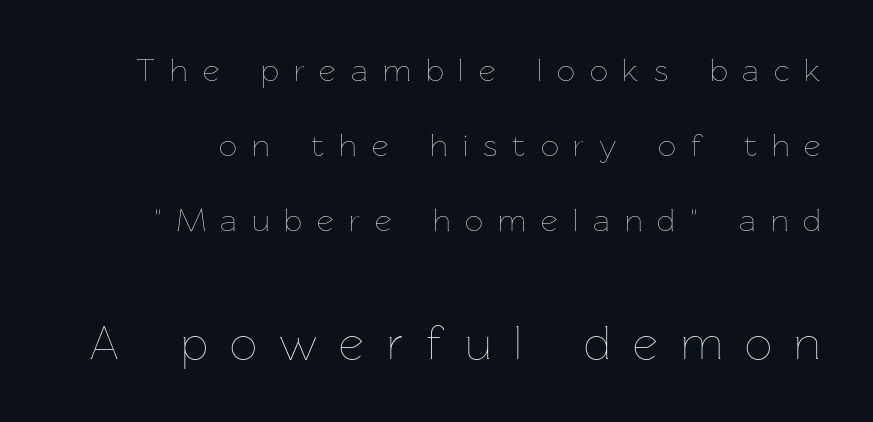
{"italic": "no", "bold": "no", "weight": "thin", "width": "normal", "stroke_contrast": "low", "x_height": "medium", "monospaced": "no", "underline": "no", "line_spacing": "loose", "line_spacing_ratio": 2.35, "letter_spacing": "wide", "letter_spacing_em": 0.47, "larger_block": "second", "size_ratio": 1.5, "glyph_px": 48}
